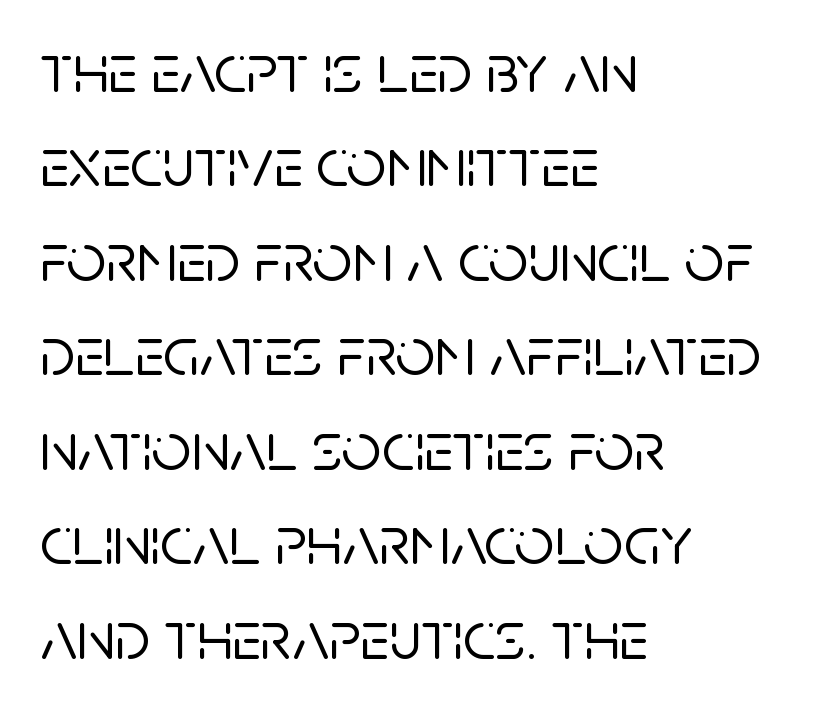
{"serif": "no", "italic": "no", "width": "normal", "stroke_contrast": "low", "x_height": "large", "monospaced": "no", "underline": "no", "align": "left", "line_spacing": "normal", "line_spacing_ratio": 1.35, "letter_spacing": "normal", "letter_spacing_em": 0.0, "glyph_px": 70}
